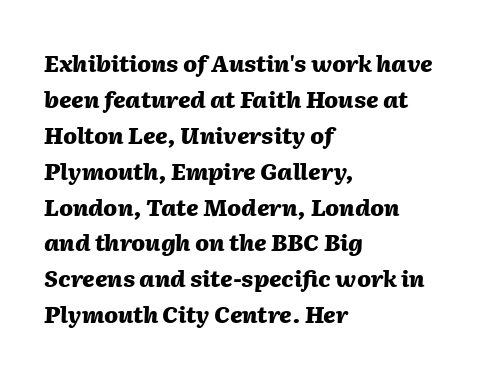
{"italic": "yes", "lean": "right", "slant_degrees": 2, "bold": "yes", "underline": "no", "align": "left", "line_spacing": "normal", "line_spacing_ratio": 1.56, "letter_spacing": "normal", "letter_spacing_em": 0.0, "glyph_px": 23}
